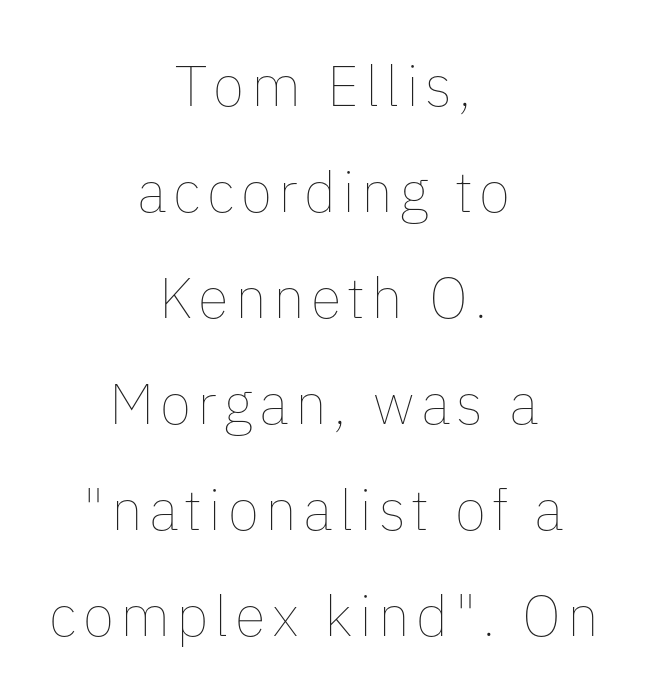
Q: Is the text bold? A: No.
Q: Is the text italic (slanted)? A: No, it is upright.
Q: Is the text underlined? A: No.
Q: How is the paragraph aligned? A: Centered.
Q: Width (condensed, normal, or wide)? A: Normal.
Q: Stroke contrast? A: Low.
Q: x-height? A: Medium.
Q: Monospaced? A: No.
